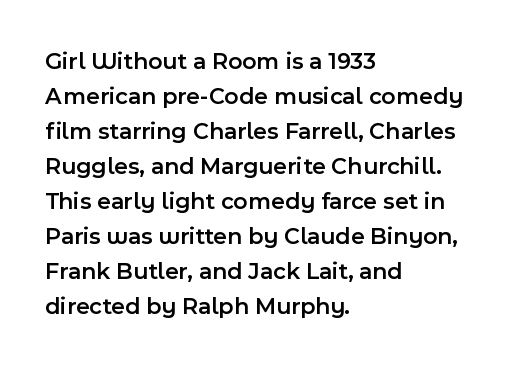
The image shows 24 px text type, upright; set left-aligned, normal line spacing (1.46x), normal letter spacing, not underlined.
